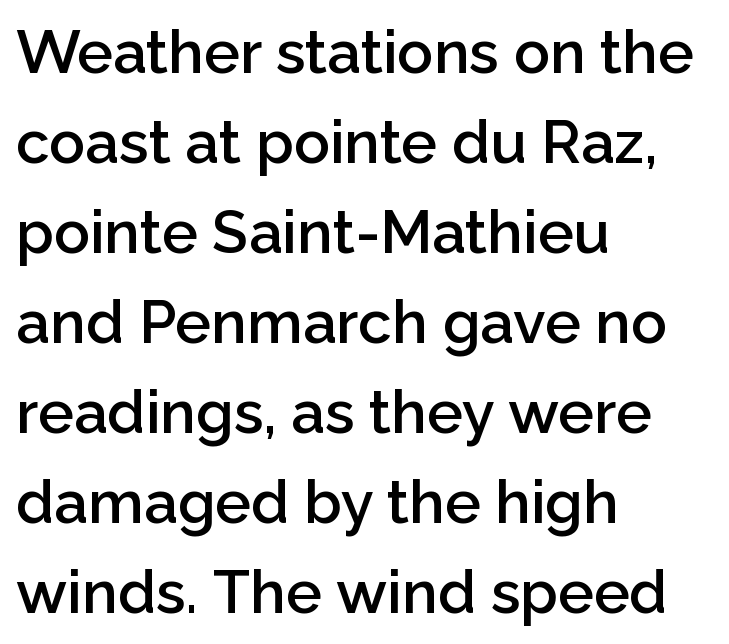
Emphasis by weight is partial: semibold. The typesetter chose a ragged-right arrangement here. Think of a printed novel: that variable character pitch is what you see here. You can tell from the bare stems that sans-serif type was used.
